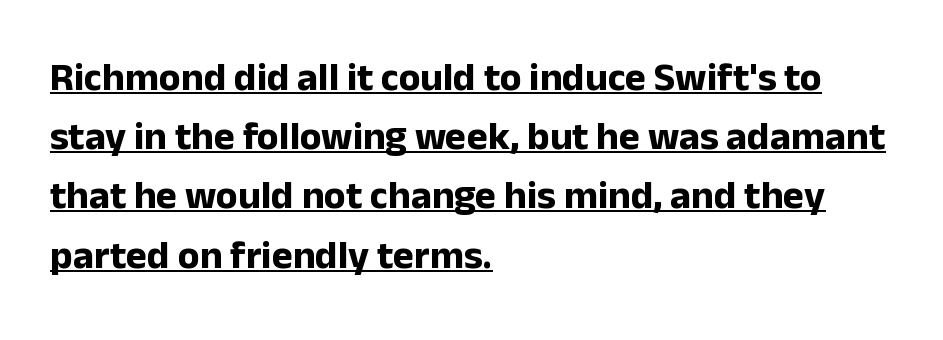
The image shows 40 px bold sans-serif type, upright; set left-aligned, normal line spacing (1.48x), normal letter spacing, underlined; low stroke contrast and a medium x-height.
